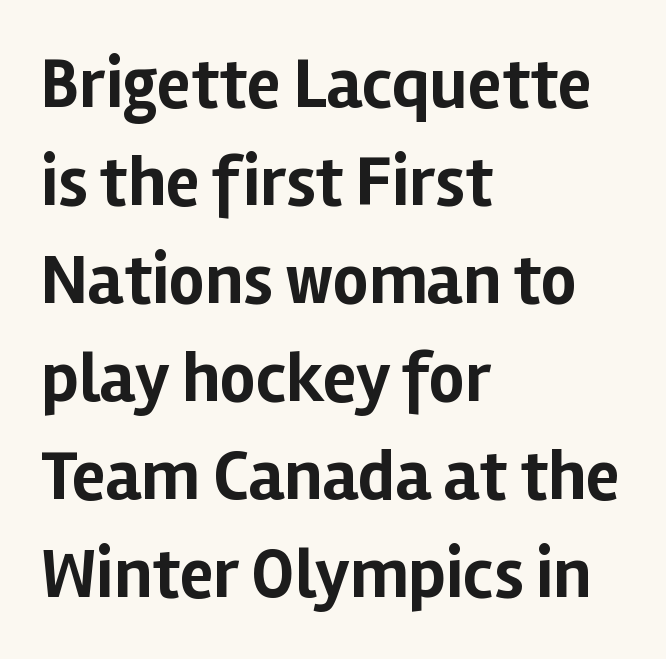
{"serif": "no", "italic": "no", "bold": "yes", "weight": "bold", "width": "normal", "stroke_contrast": "low", "x_height": "medium", "monospaced": "no", "underline": "no", "align": "left", "line_spacing": "normal", "line_spacing_ratio": 1.4, "letter_spacing": "normal", "letter_spacing_em": 0.0, "glyph_px": 70}
